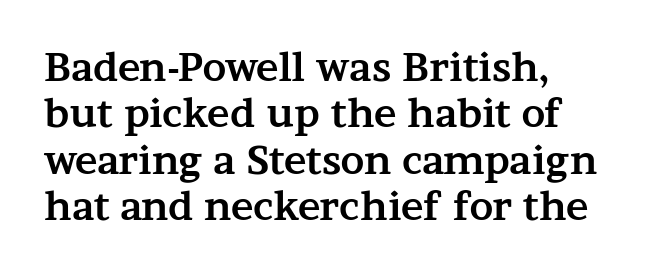
{"serif": "yes", "italic": "no", "bold": "yes", "weight": "bold", "width": "wide", "stroke_contrast": "medium", "x_height": "medium", "monospaced": "no", "underline": "no", "align": "left", "line_spacing_ratio": 1.22, "letter_spacing": "normal", "letter_spacing_em": 0.0, "glyph_px": 38}
